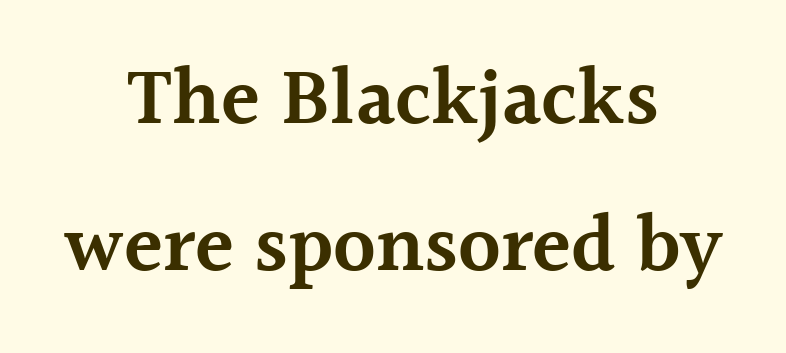
Typesetter's note: demi weight, one step under bold. The string is rendered with underlining switched off. Italic: no, the glyphs are upright roman. Neither beginnings nor endings align; midpoints do. The glyphs in this specimen are seriffed. The passage shown is typed in a proportional face where columns would drift.
